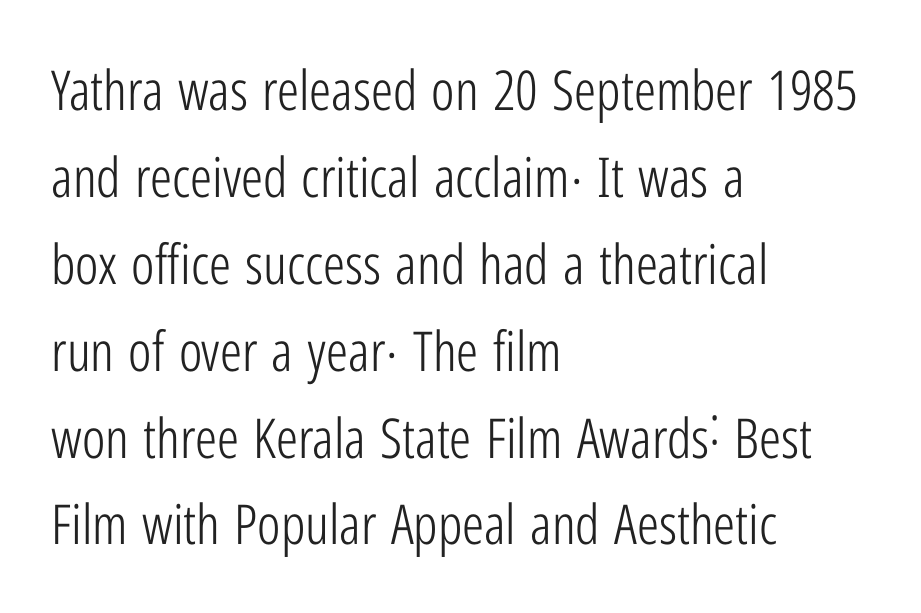
{"serif": "no", "italic": "no", "bold": "no", "weight": "light", "width": "condensed", "stroke_contrast": "low", "x_height": "medium", "monospaced": "no", "underline": "no", "align": "left", "line_spacing": "normal", "line_spacing_ratio": 1.58, "letter_spacing": "normal", "letter_spacing_em": 0.0, "glyph_px": 55}
